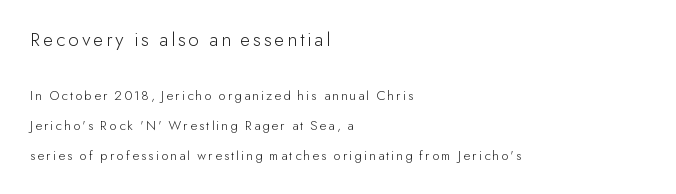
The image shows 20 px text type, upright; set left-aligned, loose line spacing (2.14x), not underlined; the first (top) block is 1.43x larger.
